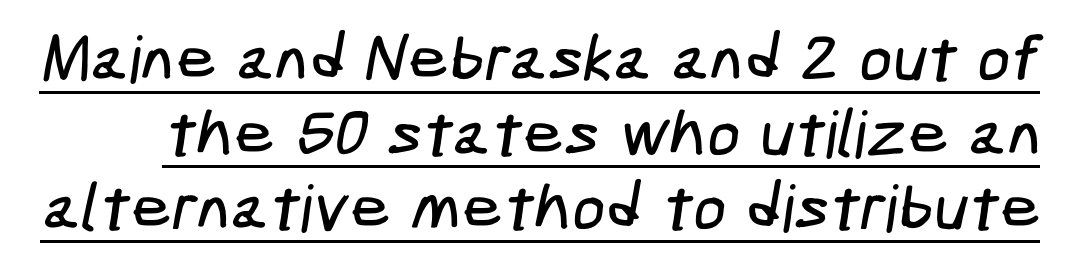
{"serif": "no", "width": "condensed", "stroke_contrast": "low", "x_height": "medium", "underline": "yes", "line_spacing": "tight", "line_spacing_ratio": 1.15, "letter_spacing": "normal", "letter_spacing_em": 0.0, "glyph_px": 65}
